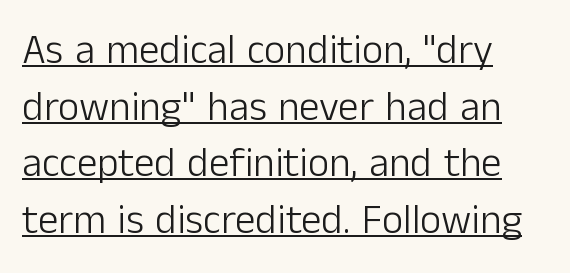
The image shows 41 px light sans-serif type, upright; set left-aligned, normal line spacing (1.38x), normal letter spacing, underlined; low stroke contrast and a medium x-height.
